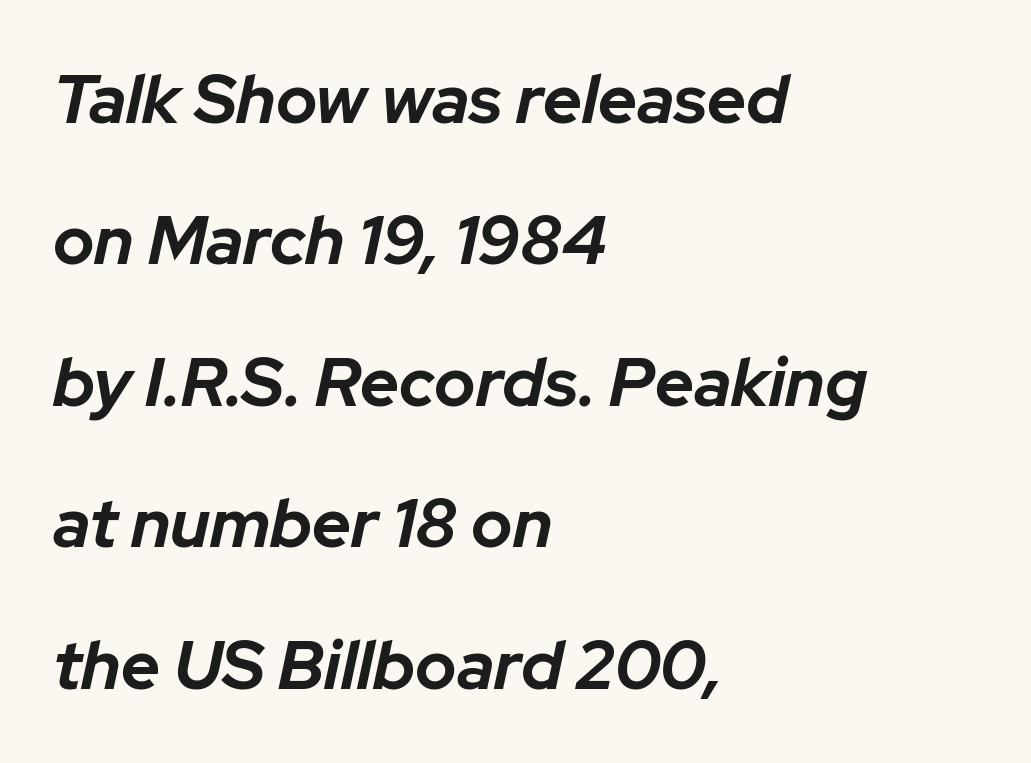
{"italic": "yes", "lean": "right", "slant_degrees": 12, "bold": "yes", "weight": "bold", "width": "normal", "stroke_contrast": "low", "x_height": "medium", "monospaced": "no", "underline": "no", "align": "left", "line_spacing": "loose", "line_spacing_ratio": 2.08, "letter_spacing": "normal", "letter_spacing_em": 0.0, "glyph_px": 68}
